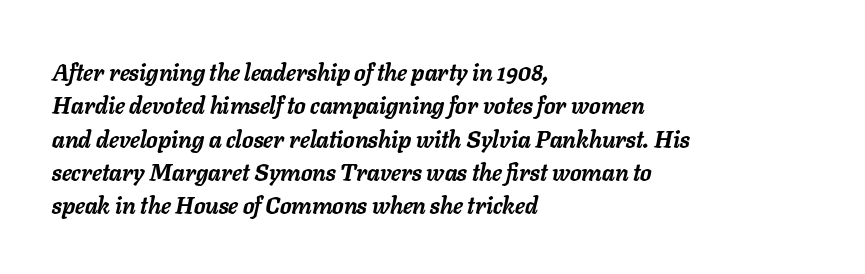
{"italic": "yes", "lean": "right", "slant_degrees": 11, "bold": "yes", "underline": "no", "align": "left", "line_spacing": "normal", "line_spacing_ratio": 1.45, "letter_spacing": "normal", "letter_spacing_em": 0.0, "glyph_px": 23}
